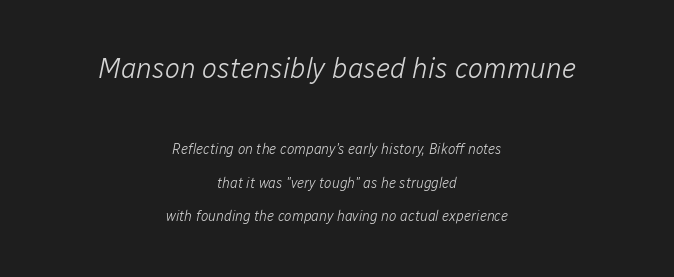
The image shows 28 px light type, italic (leaning right); set centered, loose line spacing (2.39x), normal letter spacing, not underlined; the first (top) block is 2.0x larger; low stroke contrast and a medium x-height.
